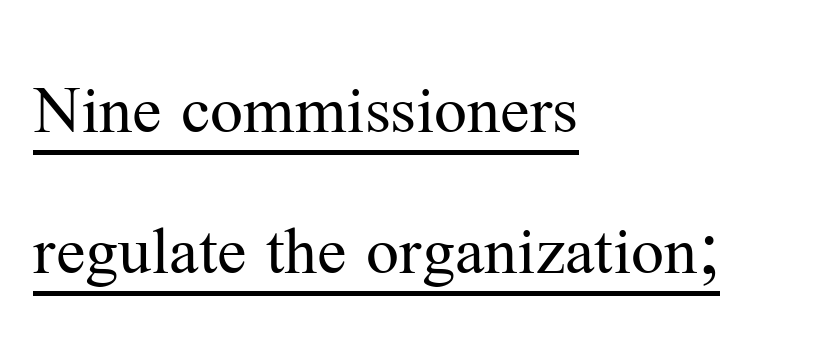
The image shows 73 px regular-weight serif type, upright; set left-aligned, loose line spacing (1.93x), normal letter spacing, underlined; medium stroke contrast and a medium x-height.
